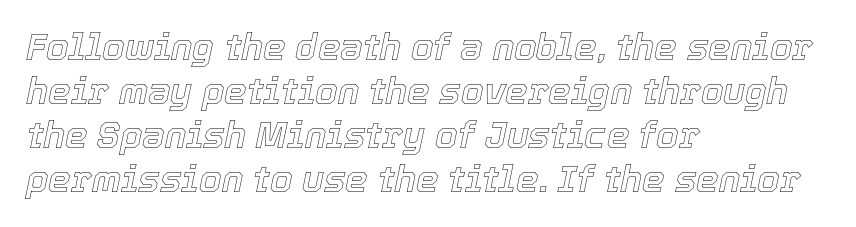
A typesetter would mark this as italic. Letters rest on an invisible, unmarked baseline. A classic flush-left, rag-right setting is used for this passage. The face used here is rendered with its standard letterfit.
